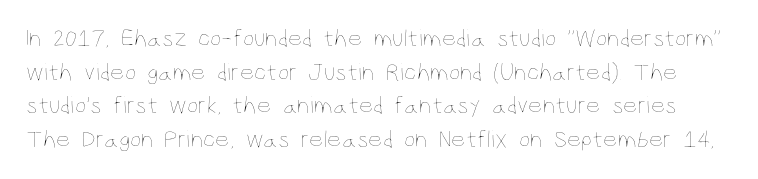
{"italic": "no", "bold": "no", "underline": "no", "line_spacing": "normal", "line_spacing_ratio": 1.35, "letter_spacing": "normal", "letter_spacing_em": 0.0, "glyph_px": 25}
